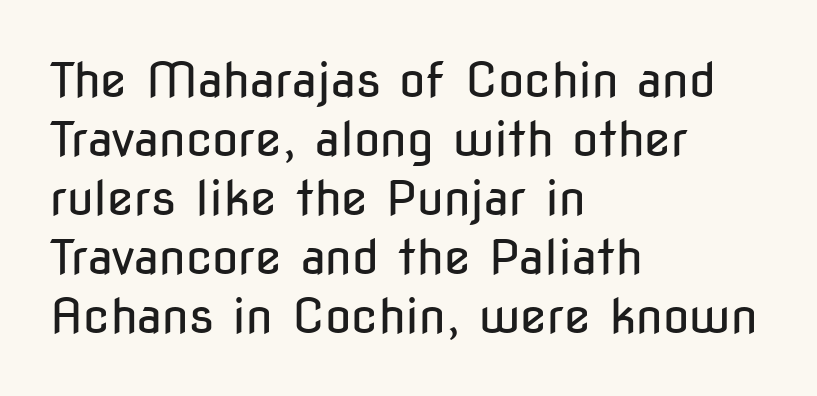
The lines in this sample share a left origin and differ only in where they stop. Type without underlining. The letters advance in unequal steps, a hallmark of proportional type. The letterforms sit at book weight or below. The font's upright variant was chosen for this text.
